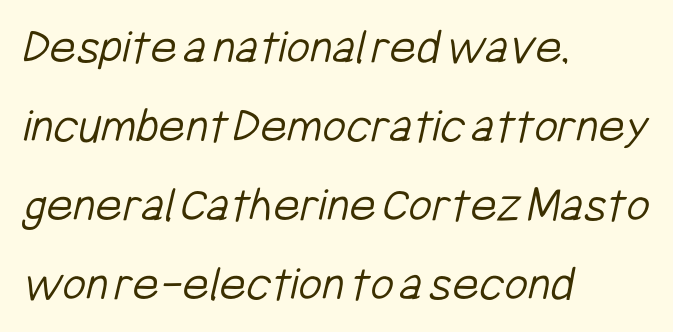
These lines sit exactly where default settings would place them. This is sans-serif lettering, the kind often seen on screens and signage. These lines keep a tight, regular rhythm from letter to letter. Here the designer chose a conventional face with non-uniform glyph widths.
